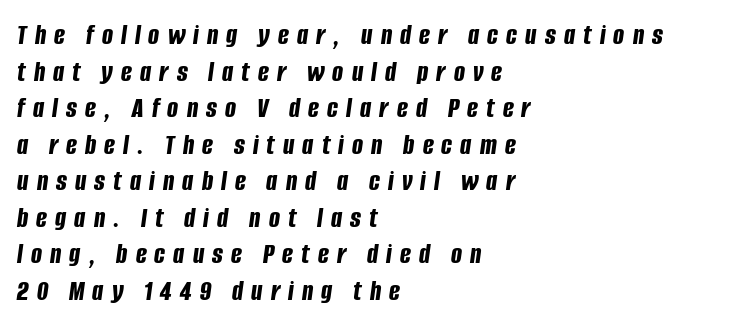
The image shows 29 px bold, condensed type, italic (leaning right); set left-aligned, normal line spacing (1.26x), unusually wide letter spacing (+0.28 em), not underlined; low stroke contrast and a large x-height.
